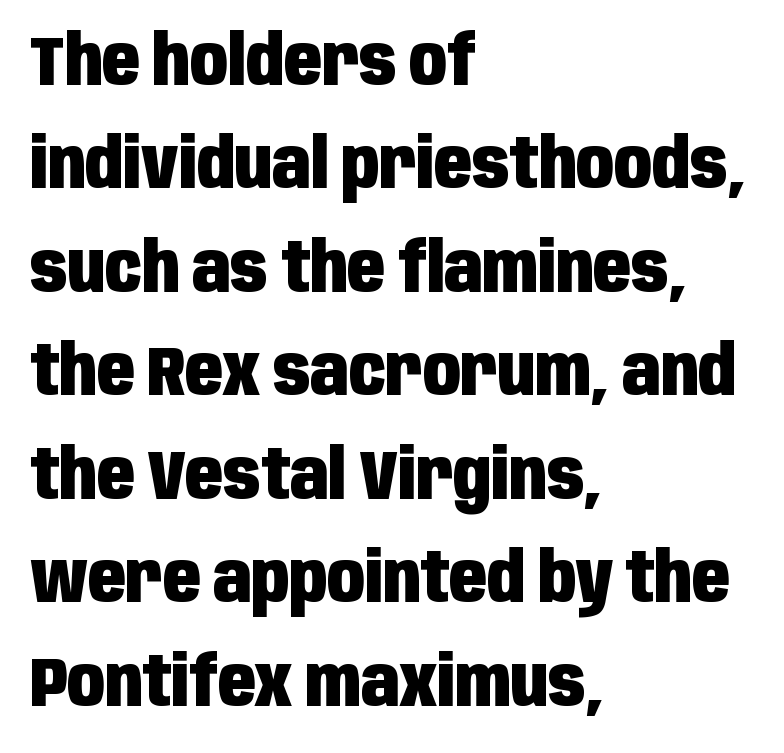
{"serif": "no", "italic": "no", "bold": "yes", "weight": "heavy", "width": "condensed", "stroke_contrast": "low", "x_height": "large", "monospaced": "no", "underline": "no", "align": "left", "line_spacing": "normal", "line_spacing_ratio": 1.5, "letter_spacing": "normal", "letter_spacing_em": 0.0, "glyph_px": 69}
